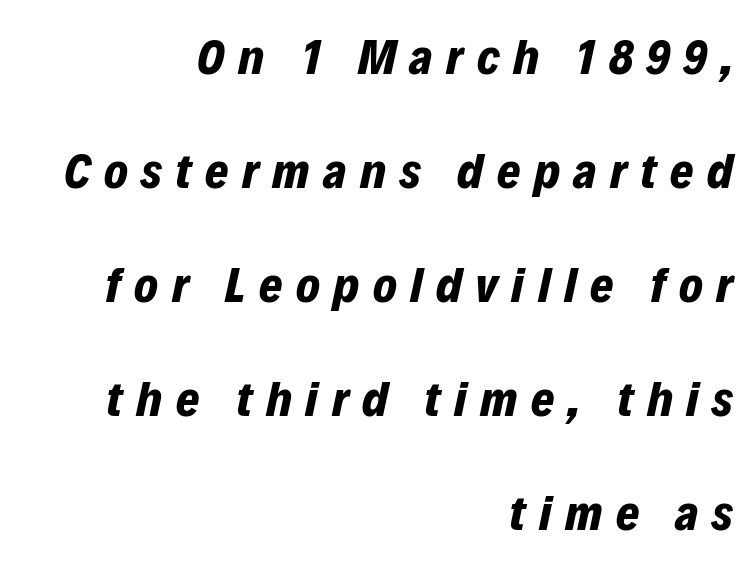
The face used here is proportionally spaced, like ordinary book or web type. The setting favours the right margin, as signatures and pull-quotes sometimes do. Decoration check: the copy has no underline. Interline gaps are noticeably wide in this sample. Look at the tracking — it's clearly loosened, letters drifting apart. Chunky letters — that's bold for sure.
